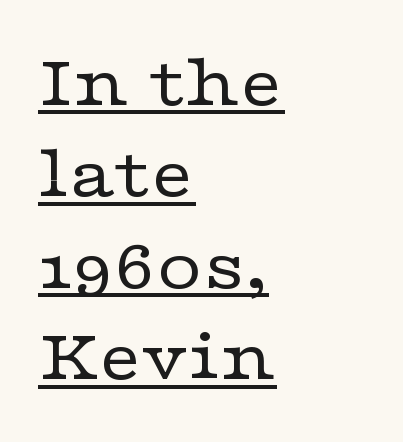
{"serif": "yes", "italic": "no", "bold": "no", "weight": "regular", "width": "wide", "stroke_contrast": "low", "x_height": "medium", "monospaced": "no", "underline": "yes", "align": "left", "line_spacing_ratio": 1.22, "letter_spacing": "normal", "letter_spacing_em": 0.0, "glyph_px": 75}
